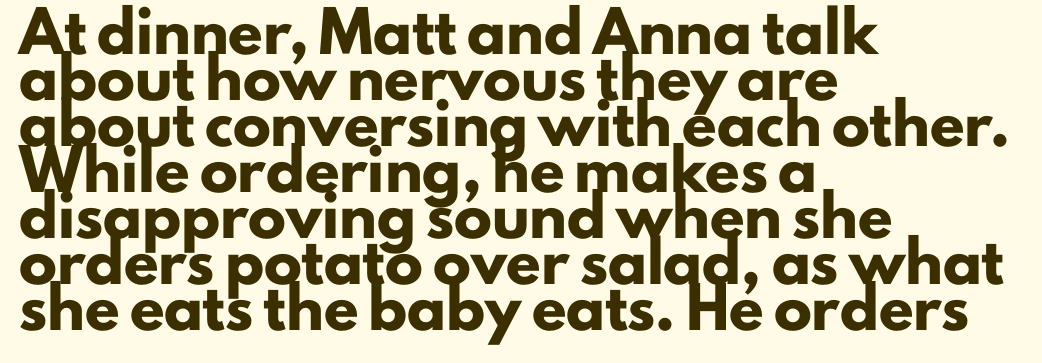
{"serif": "no", "italic": "no", "bold": "yes", "weight": "heavy", "width": "normal", "stroke_contrast": "low", "x_height": "small", "monospaced": "no", "underline": "no", "align": "left", "line_spacing_ratio": 1.21, "letter_spacing": "normal", "letter_spacing_em": 0.0, "glyph_px": 38}
